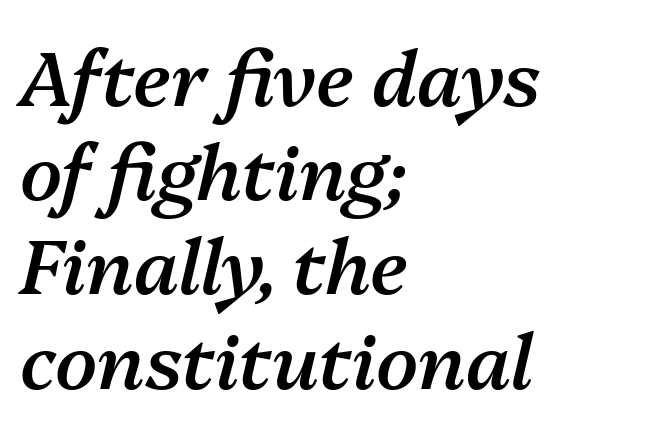
Notice how the stems are inclined rather than vertical — that's the hallmark of italics. There is no visible air inserted between adjacent glyphs. The compositor pushed each line to the left boundary. Weight check: semibold — heavier than regular, not quite bold. Words float on clear page, feet unadorned. Varying glyph widths throughout — classic text-font behaviour.
